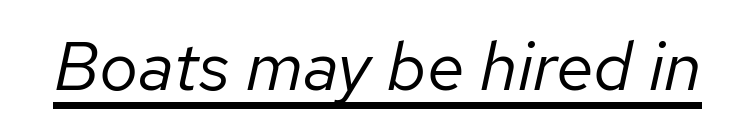
{"italic": "yes", "lean": "right", "slant_degrees": 12, "bold": "no", "weight": "regular", "width": "normal", "stroke_contrast": "low", "x_height": "medium", "monospaced": "no", "underline": "yes", "letter_spacing": "normal", "letter_spacing_em": 0.0, "glyph_px": 69}
